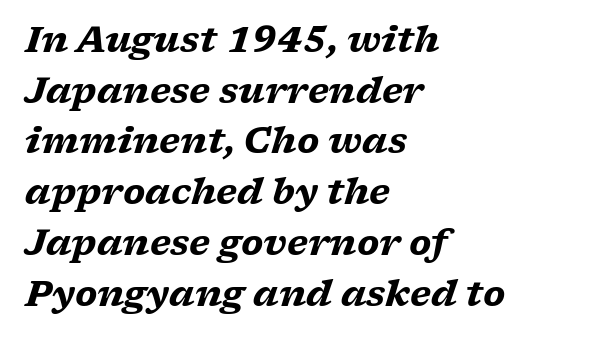
{"serif": "yes", "italic": "yes", "lean": "right", "slant_degrees": 17, "bold": "yes", "weight": "heavy", "width": "wide", "stroke_contrast": "low", "x_height": "medium", "monospaced": "no", "underline": "no", "align": "left", "line_spacing": "normal", "line_spacing_ratio": 1.45, "letter_spacing": "normal", "letter_spacing_em": 0.0, "glyph_px": 35}
